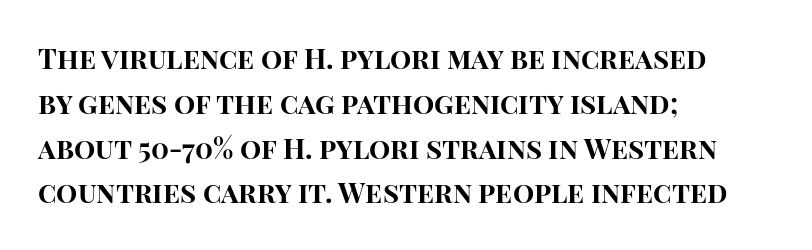
{"serif": "no", "italic": "no", "bold": "yes", "weight": "bold", "width": "normal", "stroke_contrast": "high", "x_height": "large", "monospaced": "no", "underline": "no", "align": "left", "line_spacing": "normal", "line_spacing_ratio": 1.6, "letter_spacing": "normal", "letter_spacing_em": 0.0, "glyph_px": 28}
